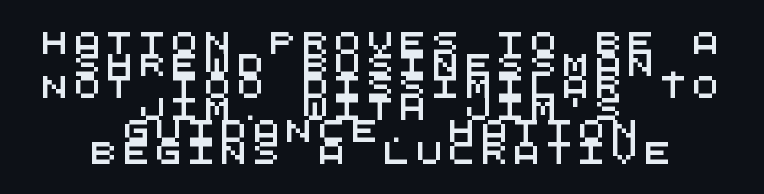
{"underline": "no", "align": "center", "line_spacing": "tight", "line_spacing_ratio": 1.0, "letter_spacing": "wide", "letter_spacing_em": 0.28, "glyph_px": 22}
